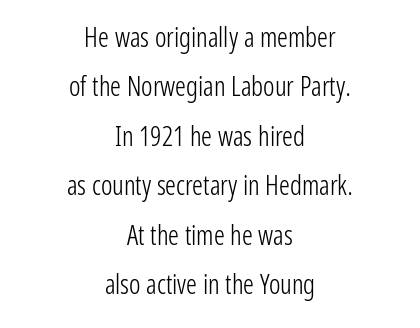
The image shows 27 px text type, upright; set centered, line spacing 1.83x, normal letter spacing, not underlined.
